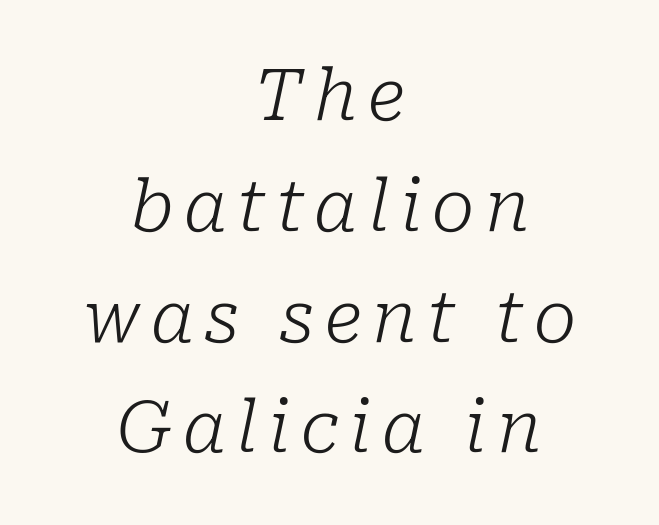
Where is the straight margin? There isn't one; the lines are centered. Underlining? Definitely not there. The typesetting does not lean heavy: it is not bold. Is the type slanted? Yes — the strokes lean at a clear angle. Each letter keeps its own natural width here, so spacing adapts to shape.
